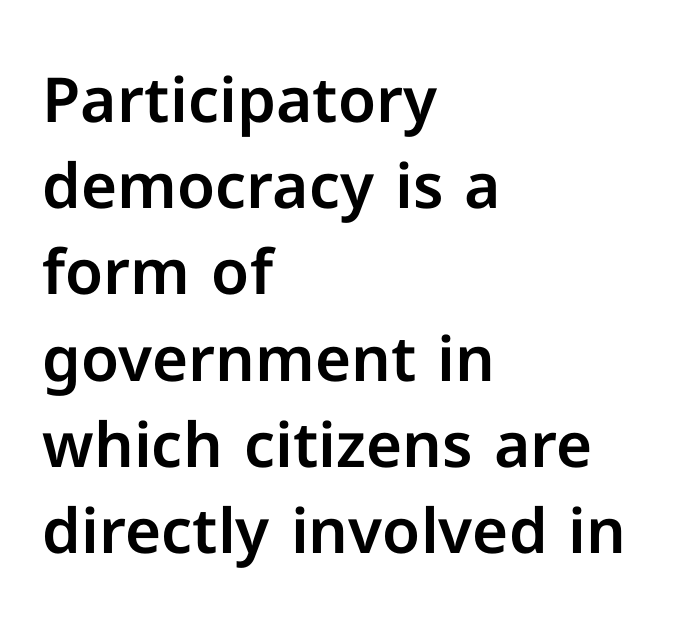
{"serif": "no", "italic": "no", "width": "normal", "stroke_contrast": "low", "x_height": "medium", "monospaced": "no", "underline": "no", "align": "left", "line_spacing": "normal", "line_spacing_ratio": 1.39, "letter_spacing": "normal", "letter_spacing_em": 0.0, "glyph_px": 62}
